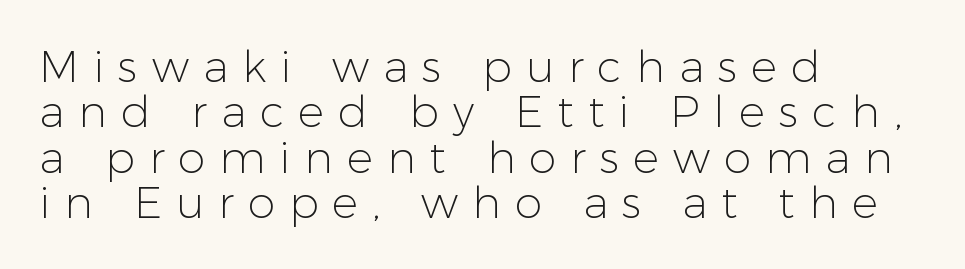
The image shows 44 px light sans-serif type, upright; set left-aligned, tight line spacing (1.03x), unusually wide letter spacing (+0.32 em), not underlined; low stroke contrast and a medium x-height.
